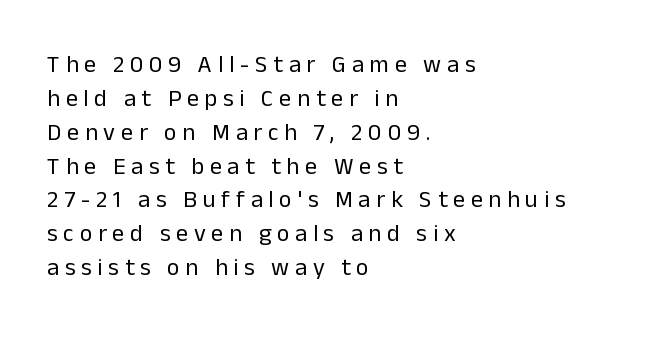
The image shows 24 px text type, upright; set left-aligned, normal line spacing (1.41x), unusually wide letter spacing (+0.24 em), not underlined.
